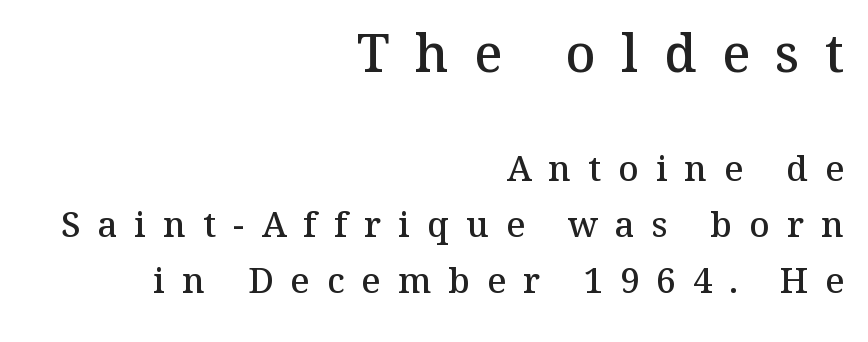
{"serif": "yes", "italic": "no", "bold": "semi", "weight": "semibold", "width": "normal", "stroke_contrast": "medium", "x_height": "medium", "monospaced": "no", "underline": "no", "align": "right", "line_spacing": "normal", "line_spacing_ratio": 1.6, "letter_spacing": "wide", "letter_spacing_em": 0.49, "larger_block": "first", "size_ratio": 1.49, "glyph_px": 52}
